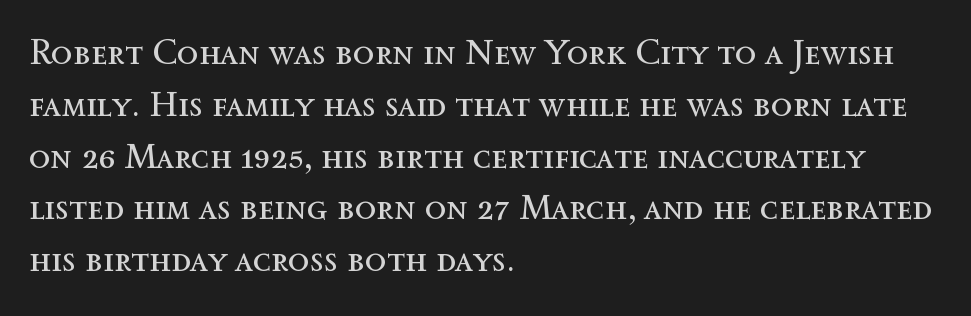
The image shows 35 px regular-weight type, upright; set left-aligned, normal line spacing (1.48x), normal letter spacing, not underlined; a medium x-height.
